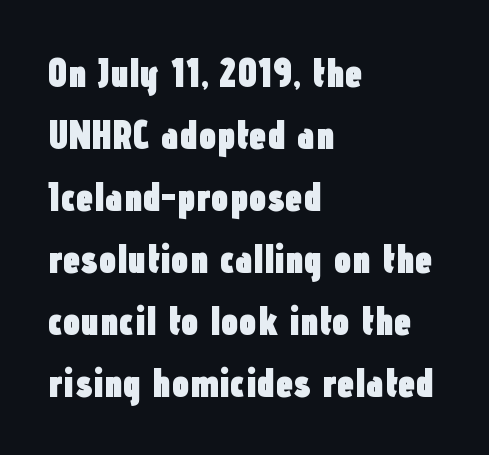
Letter spacing: default. Varying glyph widths throughout — classic text-font behaviour. The font is running at its bold setting. The gap between lines stays unmarked. Casual observation: everything's shoved over to the left.
